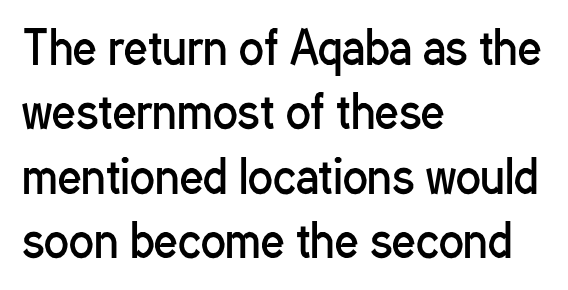
The ragged edge is on the right, which tells us the setting is flush left. Unbolded letterforms with no extra heft. You can tell from the bare stems that sans-serif type was used. The space directly below the letters is spotless. Reading down the column, the eye jumps a familiar distance to each next line. Looks like regular typesetting: each glyph gets only the width it needs.
